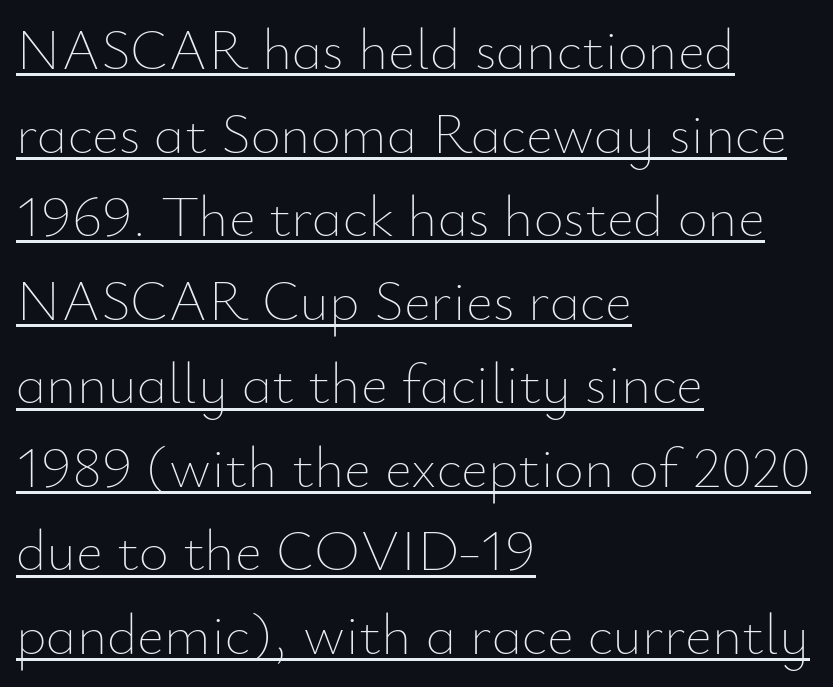
A baseline rule has been typeset under these characters. The paragraph shown leans on its left margin. You can tell it's not italic because the verticals are truly vertical. A quiet, ordinary-to-light weight characterises the typeface. The line-height multiplier appears to be the usual default. This rendering leaves character spacing at its baseline value.
